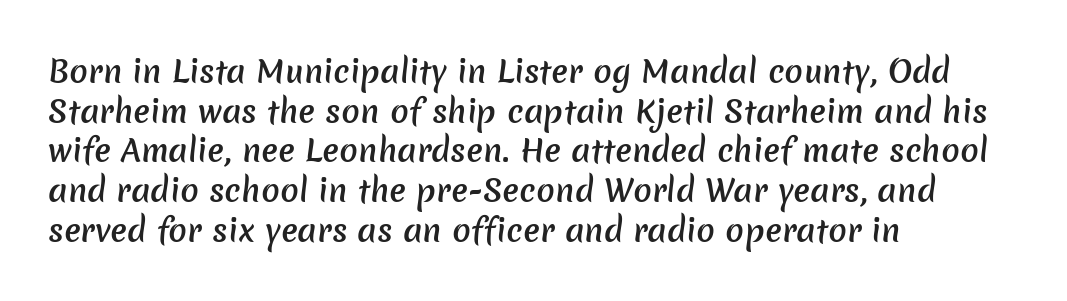
These words are printed semibold, heavier than regular yet not bold. Line starts are locked; line ends wander. Type without underlining. Grotesque or geometric, the face here clearly has no serifs. Here the designer chose a conventional face with non-uniform glyph widths. The passage shown has conventional tracking throughout.
